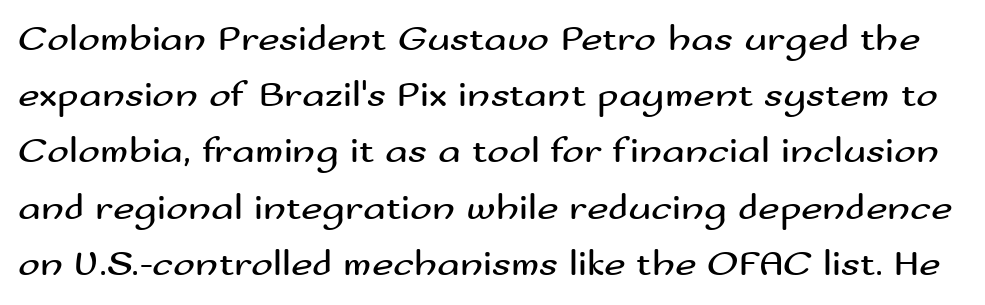
Q: Is the text bold? A: No.
Q: Is the text italic (slanted)? A: No, it is upright.
Q: Is the typeface a serif or a sans-serif typeface? A: Sans-serif.
Q: Is the text underlined? A: No.
Q: Is the spacing between letters normal or unusually wide? A: Normal.
Q: Is the spacing between lines tight, normal or loose? A: Normal.
Q: Width (condensed, normal, or wide)? A: Wide.
Q: Stroke contrast? A: Medium.
Q: x-height? A: Small.
Q: Monospaced? A: No.
